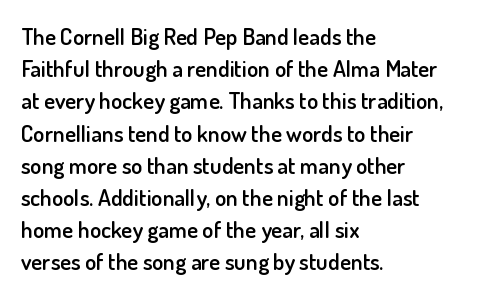
Q: Is the text bold? A: Semi-bold.
Q: Is the text italic (slanted)? A: No, it is upright.
Q: Is the text underlined? A: No.
Q: How is the paragraph aligned? A: Left-aligned.
Q: Is the spacing between letters normal or unusually wide? A: Normal.
Q: Is the spacing between lines tight, normal or loose? A: Normal.
